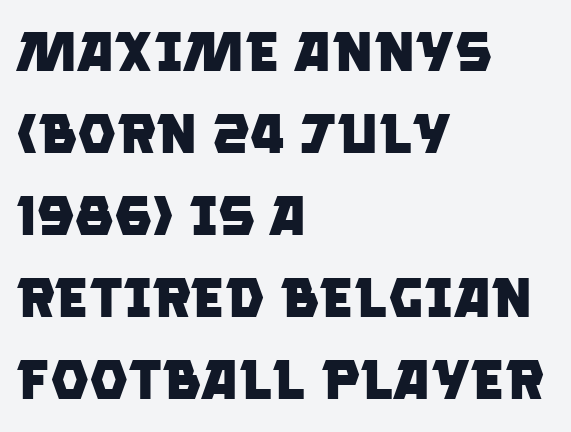
Q: Is the text bold? A: Yes.
Q: Is the typeface a serif or a sans-serif typeface? A: Sans-serif.
Q: Is the text underlined? A: No.
Q: How is the paragraph aligned? A: Left-aligned.
Q: Is the spacing between letters normal or unusually wide? A: Normal.
Q: Is the spacing between lines tight, normal or loose? A: Normal.
Q: Width (condensed, normal, or wide)? A: Normal.
Q: Stroke contrast? A: Low.
Q: x-height? A: Large.
Q: Monospaced? A: No.
